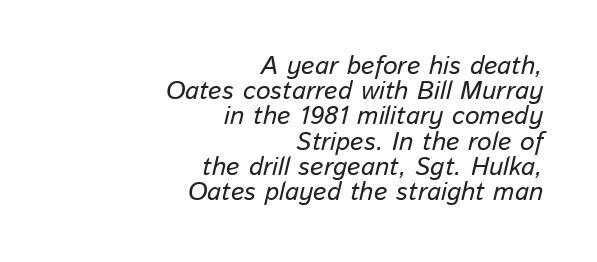
Right-aligned paragraph, ragged on the left. Does the leading feel generous? Not at all — it's pinched. You could call the tracking neutral — neither tight nor loose. Italic: yes, the glyphs are oblique. The zone under the glyphs is completely vacant.
